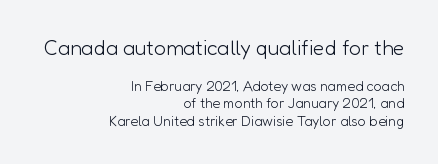
All the whitespace from short lines collects on the left. The font is comparable to plain body text, perhaps lighter. Two sizes are in play, and the larger belongs to the first block. Letters rest on an invisible, unmarked baseline. Is there any slant? The stems are plumb. Students, note that the glyphs here touch the page at normal intervals.
